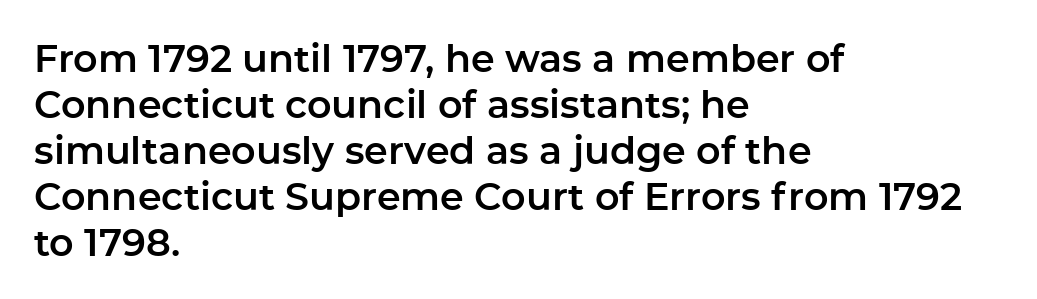
{"serif": "no", "italic": "no", "width": "normal", "stroke_contrast": "low", "x_height": "medium", "monospaced": "no", "underline": "no", "align": "left", "line_spacing_ratio": 1.21, "letter_spacing": "normal", "letter_spacing_em": 0.0, "glyph_px": 38}
